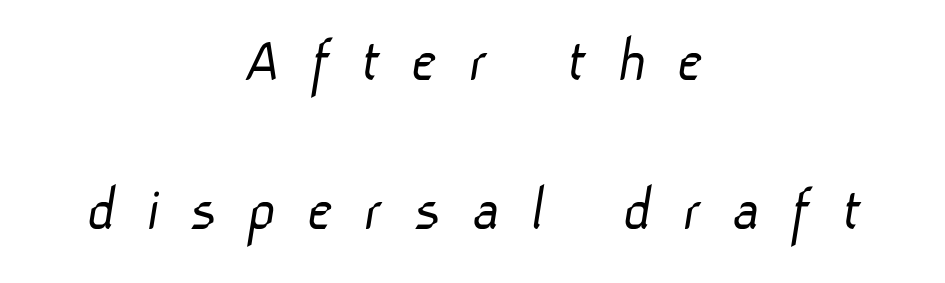
{"serif": "no", "bold": "no", "weight": "light", "width": "normal", "stroke_contrast": "low", "x_height": "medium", "monospaced": "no", "underline": "no", "align": "center", "line_spacing": "loose", "line_spacing_ratio": 2.26, "letter_spacing": "wide", "letter_spacing_em": 0.46, "glyph_px": 66}
